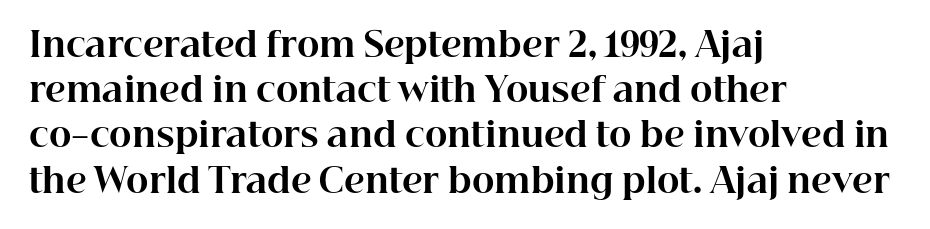
Q: Is the text bold? A: Yes.
Q: Is the text italic (slanted)? A: No, it is upright.
Q: Is the typeface a serif or a sans-serif typeface? A: Serif.
Q: Is the text underlined? A: No.
Q: How is the paragraph aligned? A: Left-aligned.
Q: Is the spacing between letters normal or unusually wide? A: Normal.
Q: Is the spacing between lines tight, normal or loose? A: Normal.
Q: Width (condensed, normal, or wide)? A: Normal.
Q: Stroke contrast? A: High.
Q: x-height? A: Medium.
Q: Monospaced? A: No.
